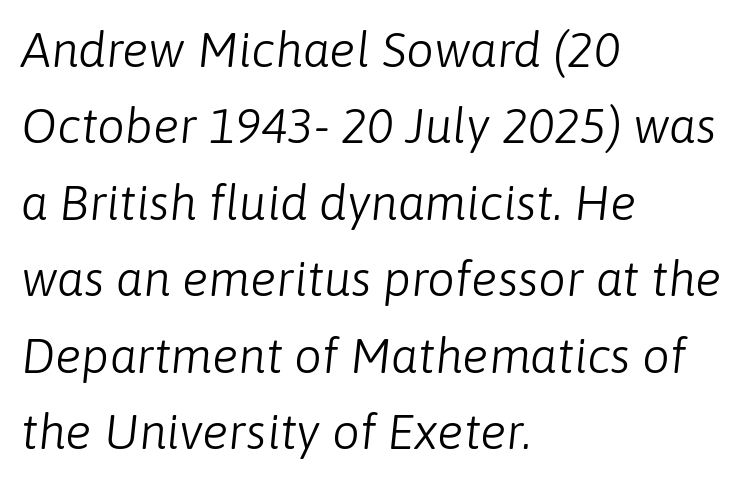
{"italic": "yes", "lean": "right", "slant_degrees": 6, "bold": "no", "weight": "light", "width": "normal", "stroke_contrast": "low", "x_height": "medium", "monospaced": "no", "underline": "no", "align": "left", "line_spacing": "normal", "line_spacing_ratio": 1.56, "letter_spacing": "normal", "letter_spacing_em": 0.0, "glyph_px": 49}
